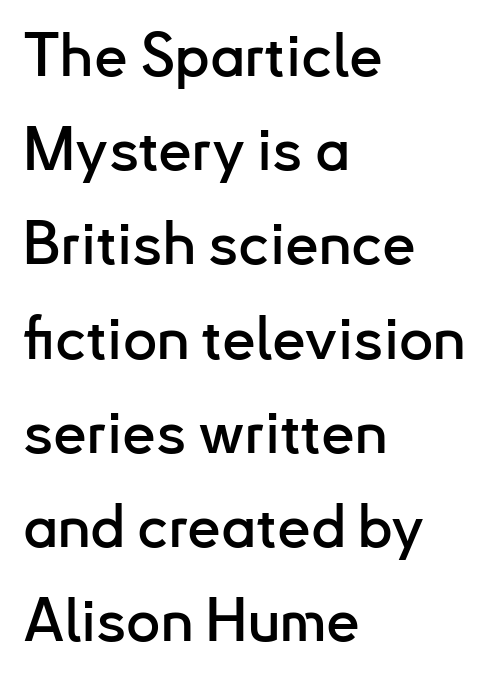
{"serif": "no", "italic": "no", "width": "normal", "stroke_contrast": "low", "x_height": "small", "monospaced": "no", "underline": "no", "align": "left", "line_spacing": "normal", "line_spacing_ratio": 1.57, "letter_spacing": "normal", "letter_spacing_em": 0.0, "glyph_px": 60}
